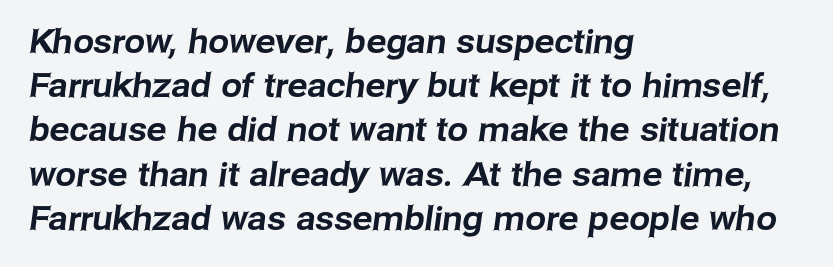
The image shows 33 px sans-serif type; set left-aligned, normal line spacing (1.34x), normal letter spacing, not underlined; low stroke contrast and a medium x-height.
